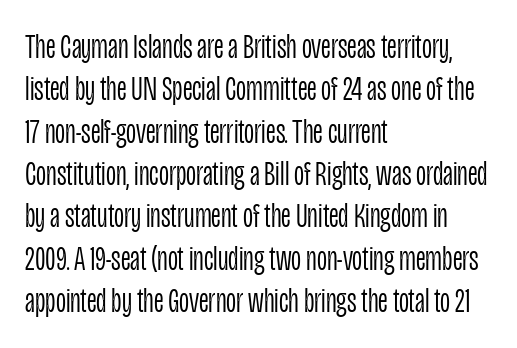
Q: Is the text bold? A: No.
Q: Is the text italic (slanted)? A: No, it is upright.
Q: Is the typeface a serif or a sans-serif typeface? A: Sans-serif.
Q: Is the text underlined? A: No.
Q: How is the paragraph aligned? A: Left-aligned.
Q: Is the spacing between letters normal or unusually wide? A: Normal.
Q: Width (condensed, normal, or wide)? A: Condensed.
Q: Stroke contrast? A: Low.
Q: x-height? A: Large.
Q: Monospaced? A: No.
